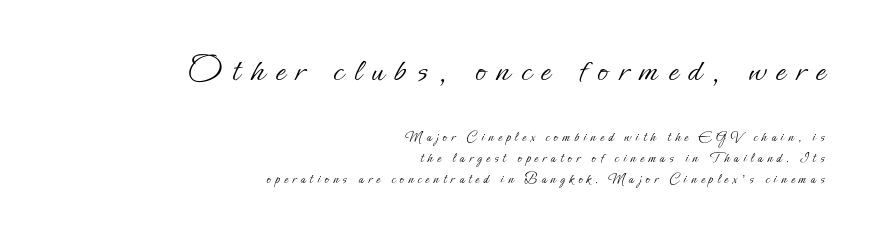
{"bold": "no", "weight": "light", "width": "normal", "stroke_contrast": "low", "x_height": "small", "monospaced": "no", "underline": "no", "align": "right", "line_spacing": "normal", "line_spacing_ratio": 1.5, "letter_spacing": "wide", "letter_spacing_em": 0.31, "larger_block": "first", "size_ratio": 2.5, "glyph_px": 35}
